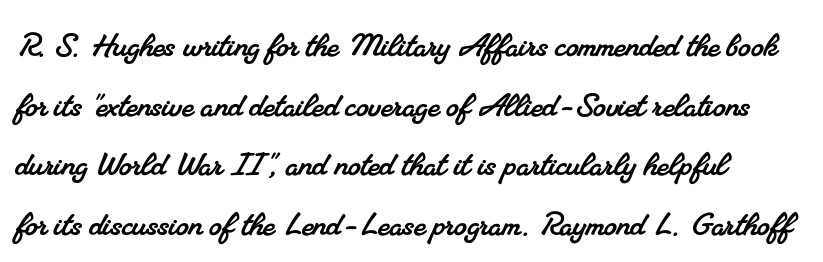
The image shows 40 px serif type; set normal line spacing (1.49x), normal letter spacing, not underlined; medium stroke contrast and a small x-height.
